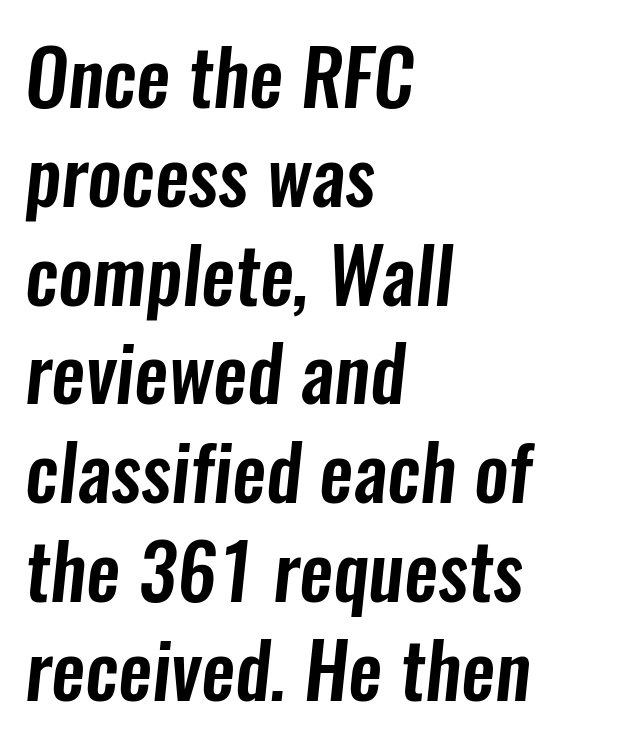
The image shows 76 px condensed sans-serif type; set left-aligned, normal line spacing (1.3x), normal letter spacing, not underlined; low stroke contrast and a medium x-height.
